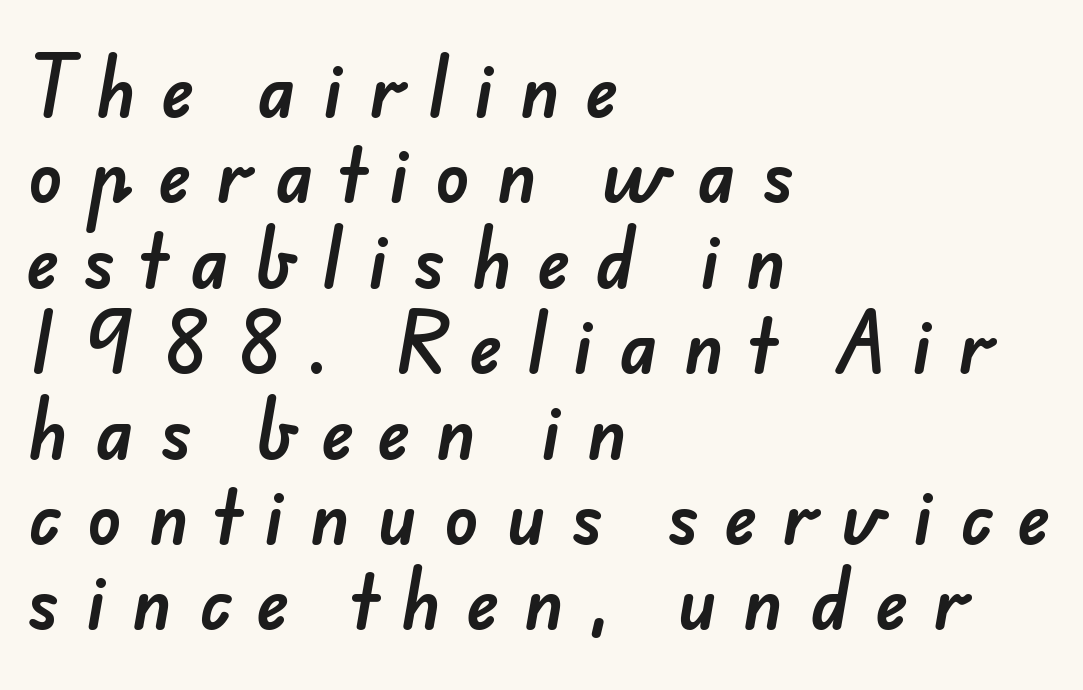
Think of a printed novel: that variable character pitch is what you see here. Words appear elongated and porous because spacing is wide. Just letters on the line, the space beneath them empty. Unlike a traditional serif, this face leaves its strokes unadorned. The typesetter chose a ragged-right arrangement here.
